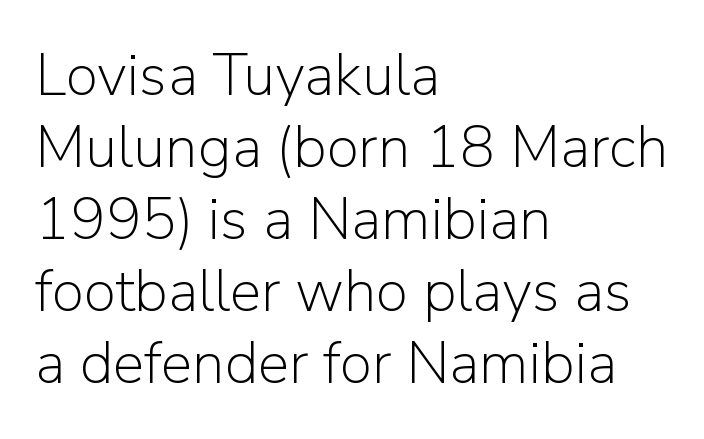
Heaviness? Minimal to ordinary, like unemphasized prose. The rendering anchors every line to the left-hand side. Is there any slant? The stems are plumb. Descenders hang freely into open space. Observe the absence of serifs on each vertical stroke in this sample. The passage shown is typed in a proportional face where columns would drift.
